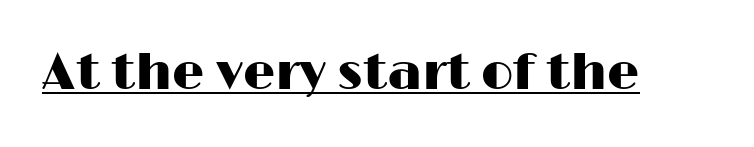
Quick note: not italic, upright. Honestly, the letter spacing is just normal — you wouldn't notice it. In terms of letterform style, serifs are entirely absent. Looks like regular typesetting: each glyph gets only the width it needs. These characters rest on top of a visible drawn line.
